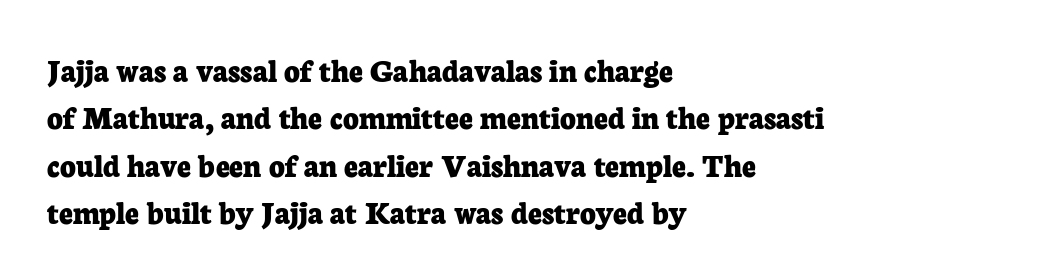
{"serif": "yes", "italic": "no", "bold": "yes", "weight": "bold", "width": "normal", "stroke_contrast": "low", "x_height": "medium", "monospaced": "no", "underline": "no", "align": "left", "line_spacing": "normal", "line_spacing_ratio": 1.39, "letter_spacing": "normal", "letter_spacing_em": 0.0, "glyph_px": 34}
